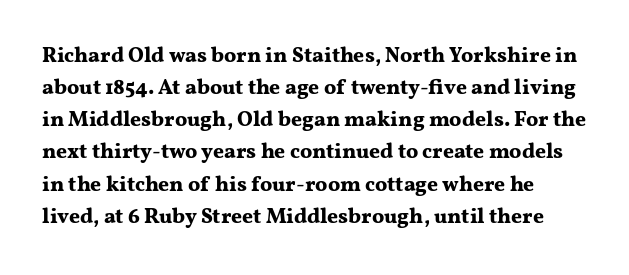
The image shows 21 px bold type, upright; set normal line spacing (1.53x), normal letter spacing, not underlined.
